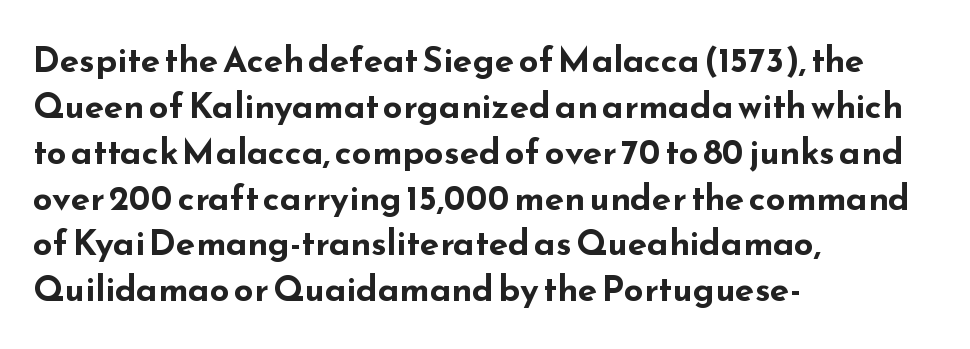
The image shows 35 px bold, wide sans-serif type, upright; set left-aligned, normal line spacing (1.31x), normal letter spacing, not underlined; low stroke contrast and a small x-height.
